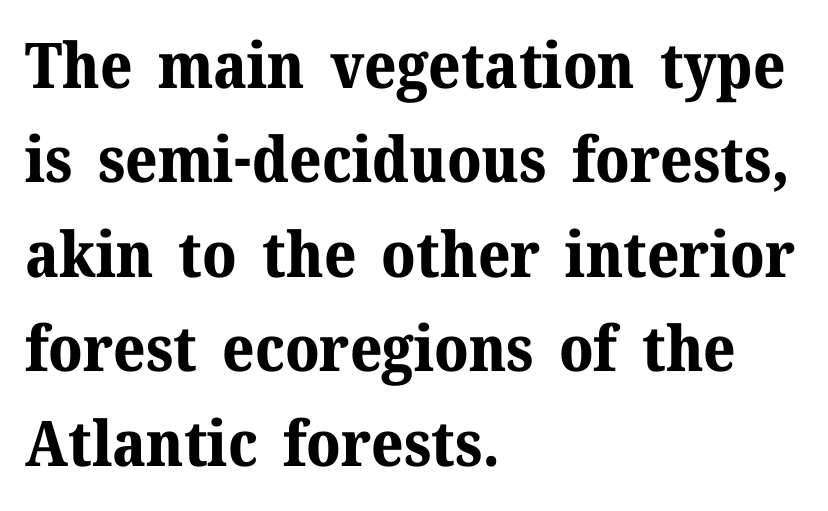
Casual observation: everything's shoved over to the left. Do the characters align in a grid? No, the font is proportional. This rendering features lettering with no underline. These words are printed bold, with thick strokes throughout.
